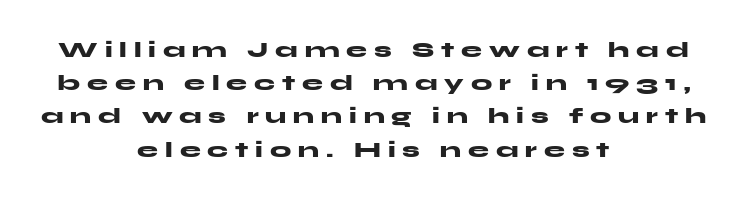
Posture: upright roman. The rendering inserts visible extra space after every character. The rendering positions every line midway between the sides. Evenly set lines give the paragraph a standard silhouette. Type without underlining. Typesetter's note: full bold, strokes at maximum text heaviness.
